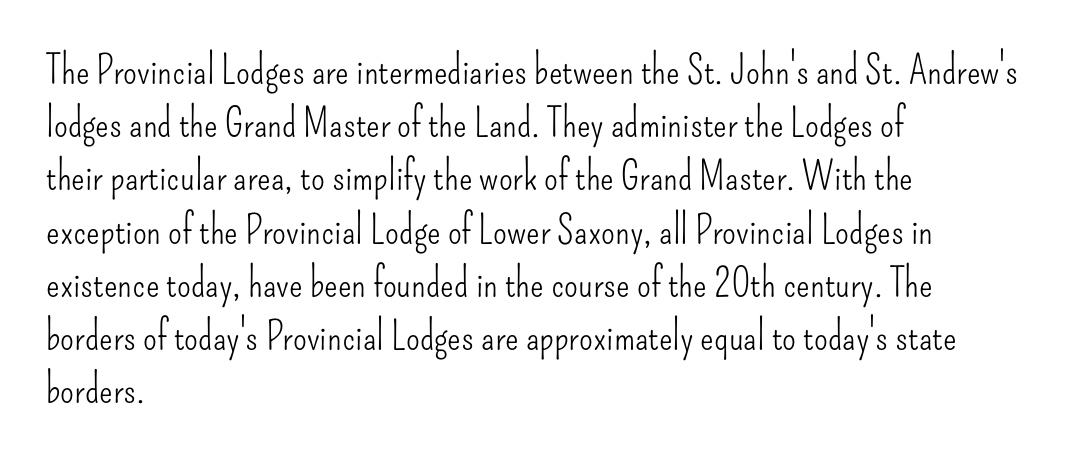
The image shows 40 px light, condensed sans-serif type, upright; set left-aligned, normal line spacing (1.33x), normal letter spacing, not underlined; low stroke contrast and a small x-height.
